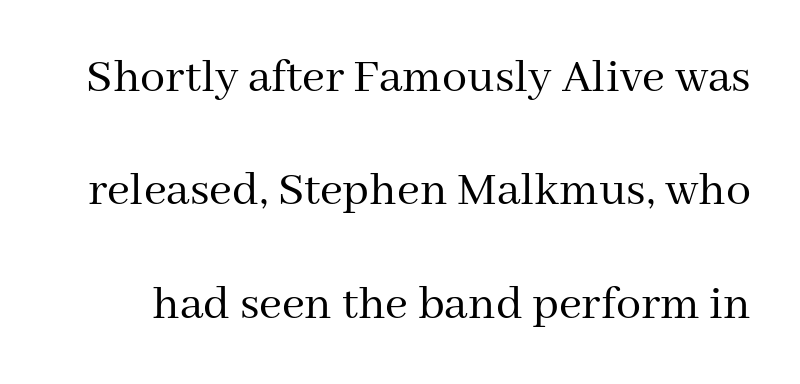
The image shows 50 px regular-weight serif type, upright; set loose line spacing (2.27x), normal letter spacing, not underlined; medium stroke contrast and a medium x-height.
